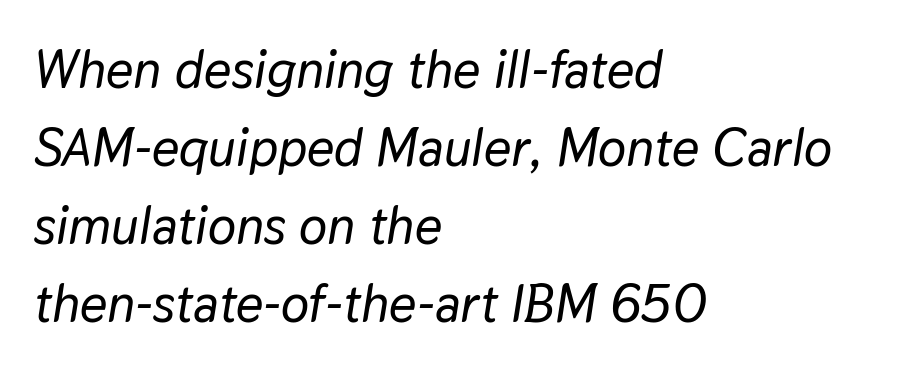
The letters are slanted; this is an italic face. You could not count columns in this text — the font is proportionally spaced. Compared with typical body copy, the letter spacing here is the same. This block has exactly the height ordinary leading produces.
